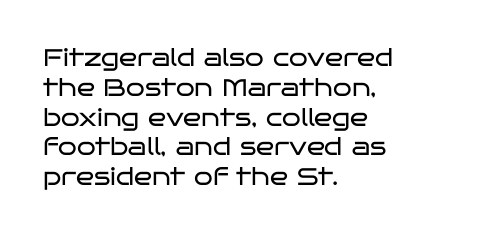
The image shows 24 px text type, upright; set left-aligned, line spacing 1.24x, normal letter spacing, not underlined.
